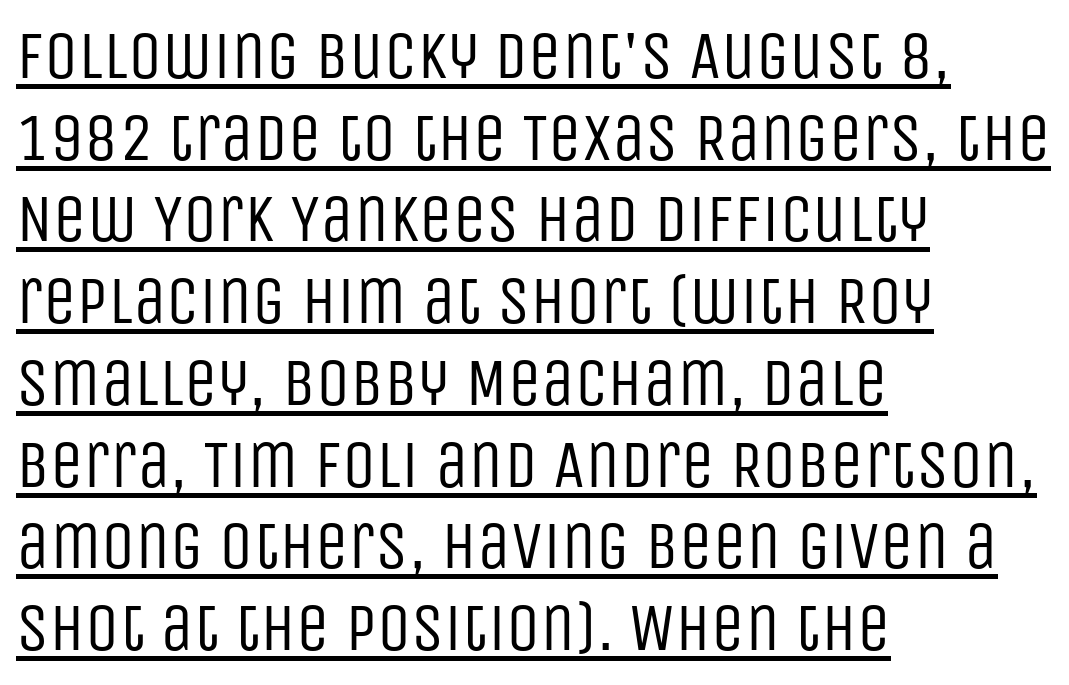
The image shows 67 px regular-weight, condensed sans-serif type, upright; set left-aligned, line spacing 1.22x, normal letter spacing, underlined; low stroke contrast and a large x-height.
